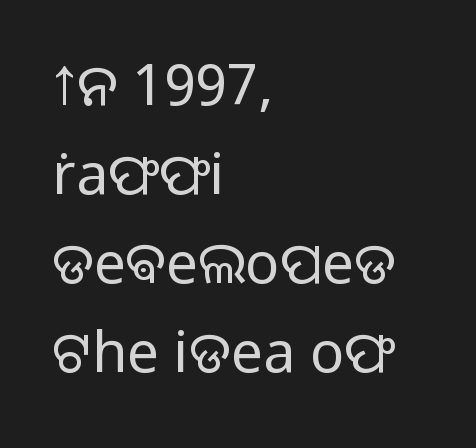
The image shows 57 px light sans-serif type, upright; set left-aligned, normal line spacing (1.56x), normal letter spacing, not underlined; low stroke contrast and a medium x-height.
